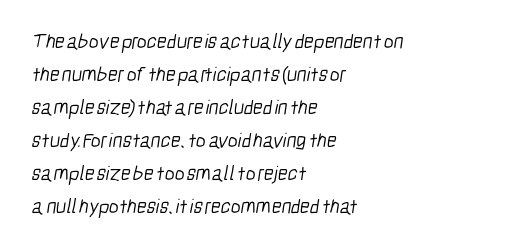
Spacing between characters is what you'd get straight out of the box. The letters look calm and open, with moderate or lighter stems. A bare baseline throughout the passage. The block of text has a typical density, with ordinary space between rows.
